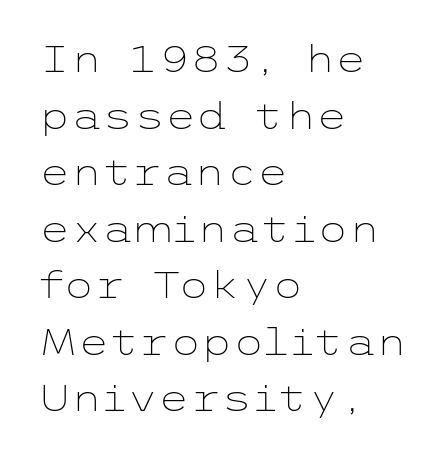
Rows of type keep a routine distance in the vertical direction. The letters sit at their default tracking, neither squeezed nor spread. The paragraph has a hard left edge and a soft right edge. You can tell it's not italic because the verticals are truly vertical. The letters look calm and open, with moderate or lighter stems.
